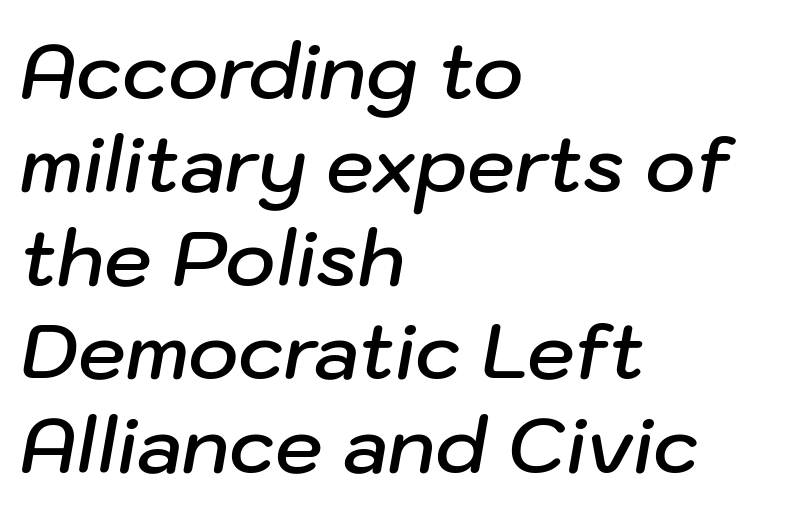
Q: Is the text bold? A: Semi-bold.
Q: Is the text italic (slanted)? A: Yes, it leans right by about 10 degrees.
Q: Is the text underlined? A: No.
Q: How is the paragraph aligned? A: Left-aligned.
Q: Is the spacing between letters normal or unusually wide? A: Normal.
Q: Width (condensed, normal, or wide)? A: Normal.
Q: Stroke contrast? A: Low.
Q: x-height? A: Medium.
Q: Monospaced? A: No.
